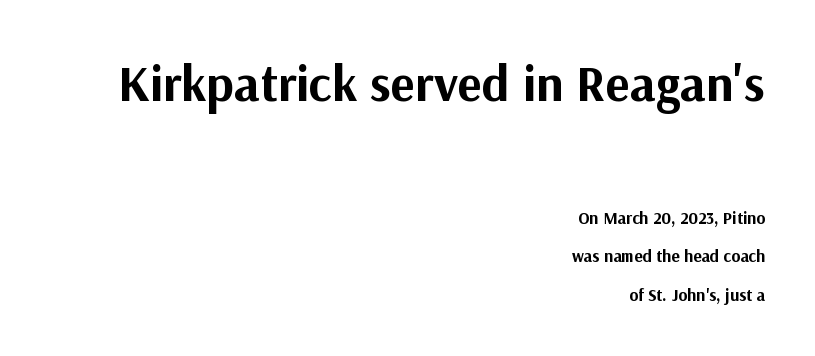
Q: Is the text bold? A: Yes.
Q: Is the text italic (slanted)? A: No, it is upright.
Q: Is the typeface a serif or a sans-serif typeface? A: Sans-serif.
Q: Is the text underlined? A: No.
Q: How is the paragraph aligned? A: Right-aligned.
Q: Is the spacing between letters normal or unusually wide? A: Normal.
Q: Is the spacing between lines tight, normal or loose? A: Loose.
Q: Which block of text is set in a larger size, the first (top) or the second (bottom)? A: The first (top) one.
Q: Width (condensed, normal, or wide)? A: Normal.
Q: Stroke contrast? A: Medium.
Q: x-height? A: Medium.
Q: Monospaced? A: No.
